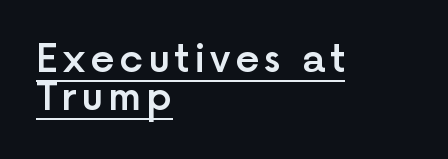
Character widths vary here, with narrow letters taking less room than wide ones. Type style note: lacks serifs. Notice how the stems are strictly vertical — no italics here. Quick note: interline space is minimal.
